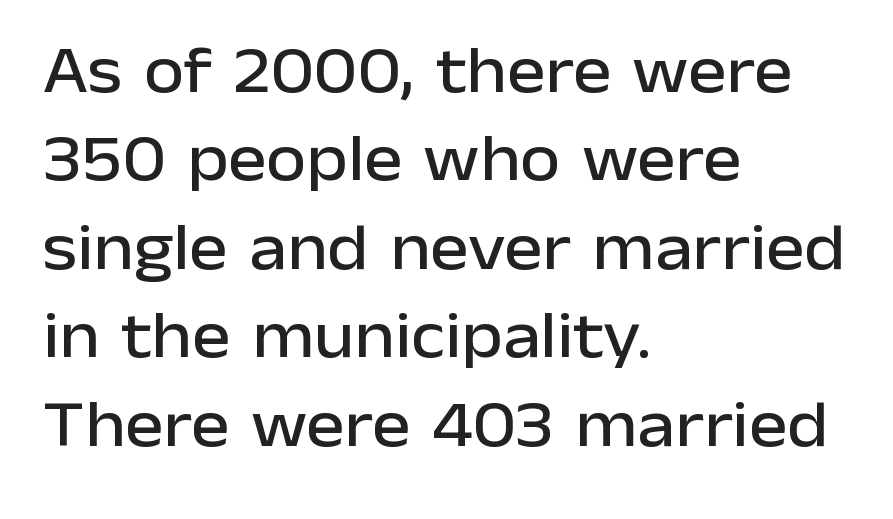
{"serif": "no", "italic": "no", "width": "normal", "stroke_contrast": "low", "x_height": "medium", "monospaced": "no", "underline": "no", "align": "left", "line_spacing": "normal", "line_spacing_ratio": 1.36, "letter_spacing": "normal", "letter_spacing_em": 0.0, "glyph_px": 65}
